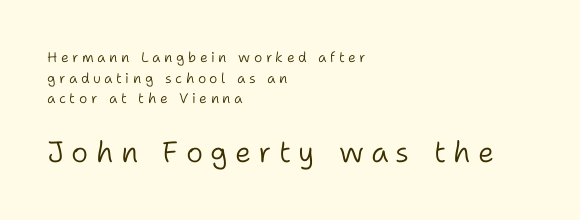
The zone under the glyphs is completely vacant. The typeface chosen for these lines omits serifs. Weight: not bold — regular or lighter. Look at the tracking — it's clearly loosened, letters drifting apart. If you drew a line through each stem, it would be perfectly vertical.
